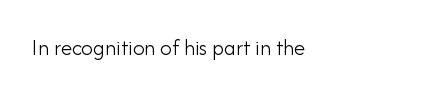
{"italic": "no", "bold": "no", "underline": "no", "letter_spacing": "normal", "letter_spacing_em": 0.0, "glyph_px": 23}
